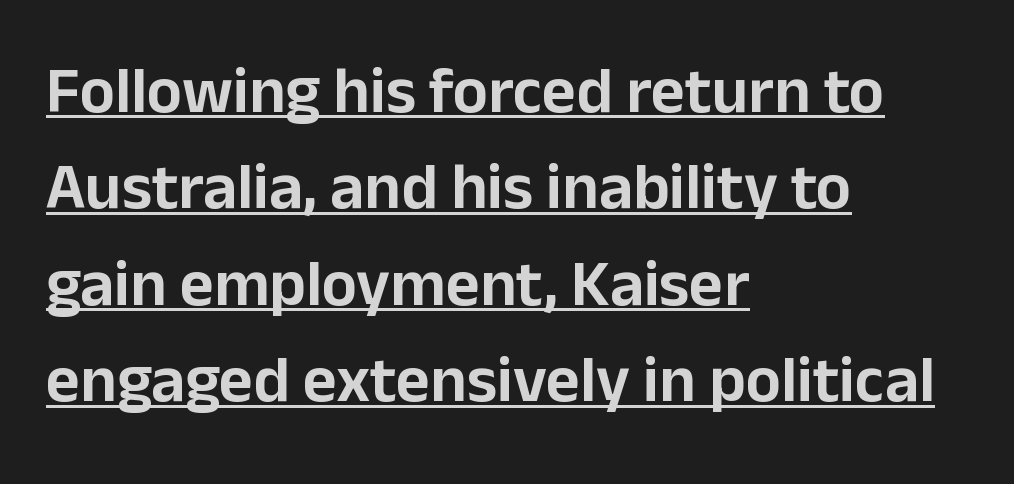
The image shows 66 px sans-serif type, upright; set left-aligned, normal line spacing (1.46x), normal letter spacing, underlined; low stroke contrast and a medium x-height.
